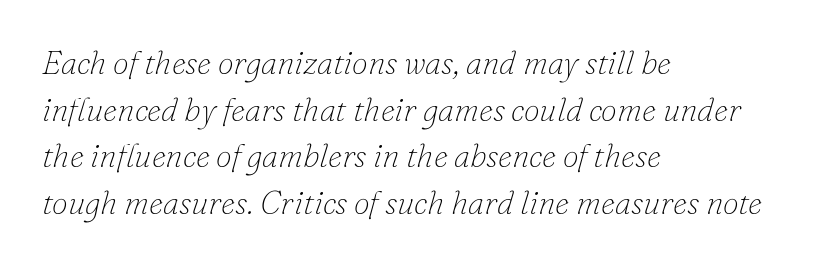
Q: Is the text bold? A: No.
Q: Is the text italic (slanted)? A: Yes, it leans right by about 16 degrees.
Q: Is the typeface a serif or a sans-serif typeface? A: Serif.
Q: Is the text underlined? A: No.
Q: How is the paragraph aligned? A: Left-aligned.
Q: Is the spacing between letters normal or unusually wide? A: Normal.
Q: Is the spacing between lines tight, normal or loose? A: Normal.
Q: Width (condensed, normal, or wide)? A: Normal.
Q: Stroke contrast? A: Low.
Q: x-height? A: Small.
Q: Monospaced? A: No.
